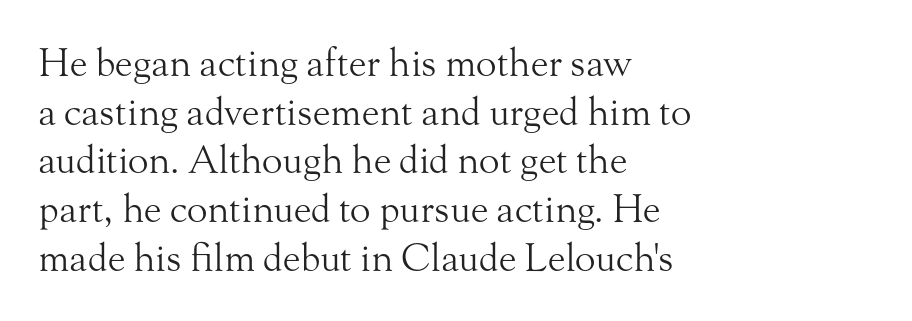
Q: Is the text bold? A: No.
Q: Is the text italic (slanted)? A: No, it is upright.
Q: Is the typeface a serif or a sans-serif typeface? A: Serif.
Q: Is the text underlined? A: No.
Q: How is the paragraph aligned? A: Left-aligned.
Q: Is the spacing between letters normal or unusually wide? A: Normal.
Q: Is the spacing between lines tight, normal or loose? A: Normal.
Q: Width (condensed, normal, or wide)? A: Normal.
Q: Stroke contrast? A: Medium.
Q: x-height? A: Small.
Q: Monospaced? A: No.
